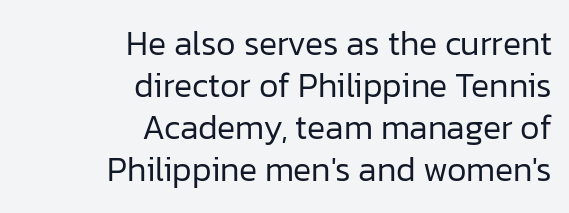
{"serif": "no", "italic": "no", "bold": "no", "weight": "regular", "width": "normal", "stroke_contrast": "low", "x_height": "medium", "monospaced": "no", "underline": "no", "align": "right", "line_spacing_ratio": 1.24, "letter_spacing": "normal", "letter_spacing_em": 0.0, "glyph_px": 34}
